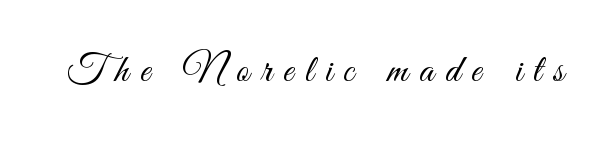
Q: Is the text bold? A: No.
Q: Is the text italic (slanted)? A: Yes.
Q: Is the typeface a serif or a sans-serif typeface? A: Sans-serif.
Q: Is the text underlined? A: No.
Q: Is the spacing between letters normal or unusually wide? A: Unusually wide.
Q: Width (condensed, normal, or wide)? A: Condensed.
Q: Stroke contrast? A: Medium.
Q: x-height? A: Small.
Q: Monospaced? A: No.
